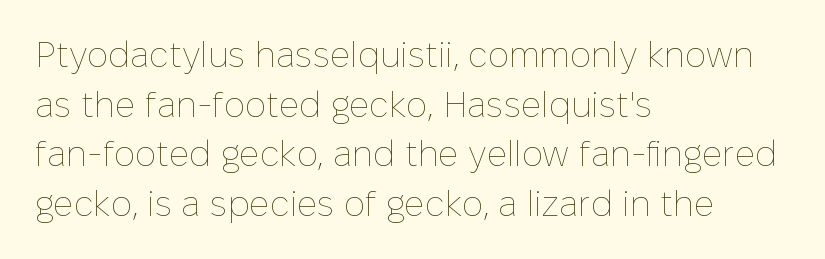
Proportional: the letters do not fall into vertical columns. Layout note: lines flush left. Style check: upright. Honestly, the letter spacing is just normal — you wouldn't notice it.
